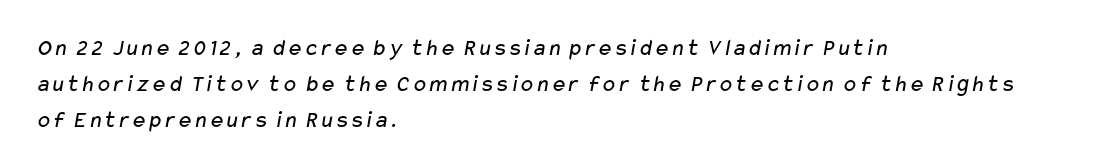
{"bold": "no", "underline": "no", "align": "left", "line_spacing": "normal", "line_spacing_ratio": 1.5, "letter_spacing": "normal", "letter_spacing_em": 0.0, "glyph_px": 24}
